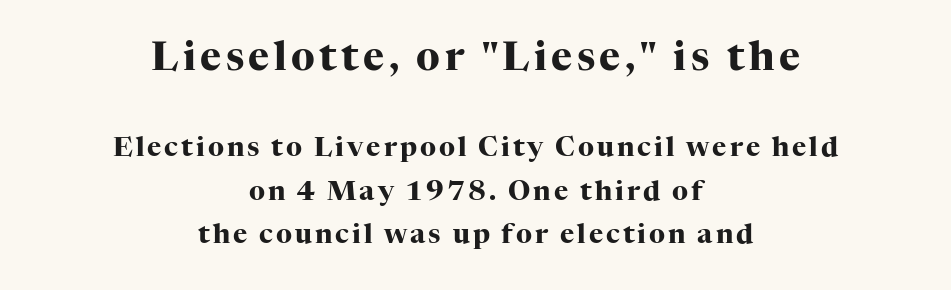
The compositor balanced each line on the midline. Each letter keeps its own natural width here, so spacing adapts to shape. These two chunks differ in scale, with the top chunk taking the larger measure. The type sits square on the baseline with zero lean.
